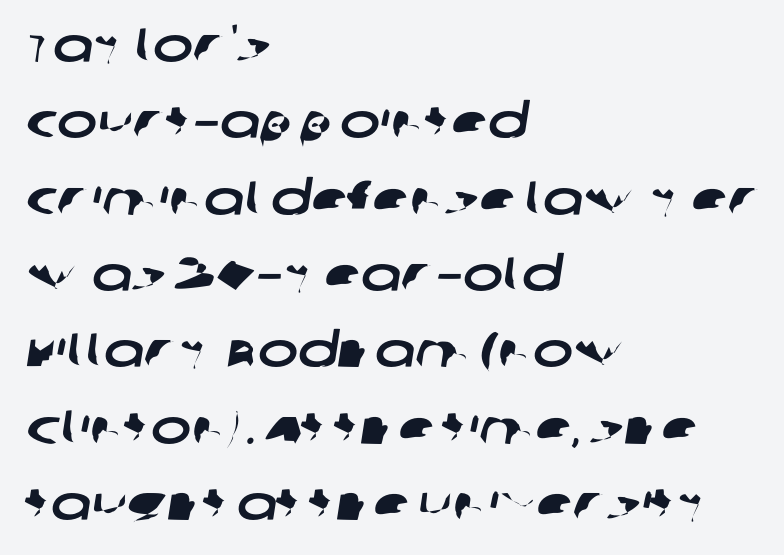
Q: Is the typeface a serif or a sans-serif typeface? A: Sans-serif.
Q: Is the text underlined? A: No.
Q: How is the paragraph aligned? A: Left-aligned.
Q: Is the spacing between letters normal or unusually wide? A: Normal.
Q: Is the spacing between lines tight, normal or loose? A: Normal.
Q: Width (condensed, normal, or wide)? A: Wide.
Q: Stroke contrast? A: Low.
Q: x-height? A: Large.
Q: Monospaced? A: No.
